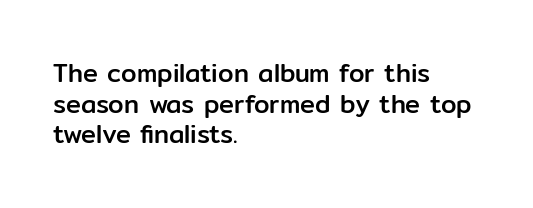
{"italic": "no", "underline": "no", "align": "left", "line_spacing_ratio": 1.23, "letter_spacing": "normal", "letter_spacing_em": 0.0, "glyph_px": 25}
